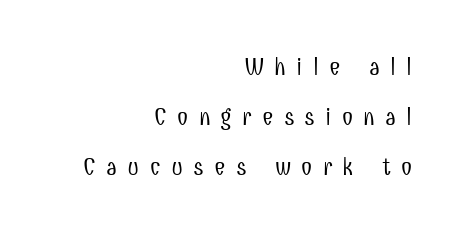
Q: Is the text bold? A: No.
Q: Is the text italic (slanted)? A: No, it is upright.
Q: Is the text underlined? A: No.
Q: How is the paragraph aligned? A: Right-aligned.
Q: Is the spacing between letters normal or unusually wide? A: Unusually wide.
Q: Is the spacing between lines tight, normal or loose? A: Loose.
